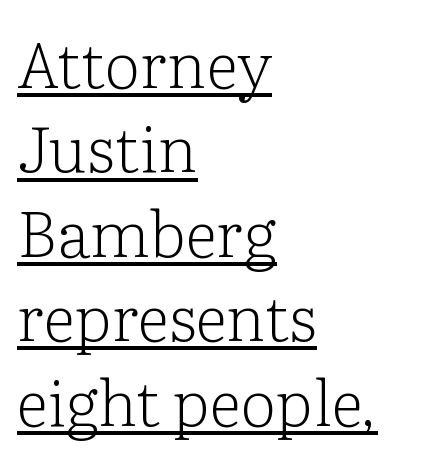
All the whitespace from short lines collects on the right. This sample uses a serif face. Heaviness? Minimal to ordinary, like unemphasized prose. Baseline-to-baseline distance is the conventional proportion of letter height.
